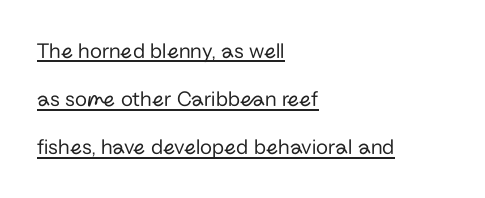
The image shows 22 px text type, upright; set left-aligned, loose line spacing (2.19x), normal letter spacing, underlined.
